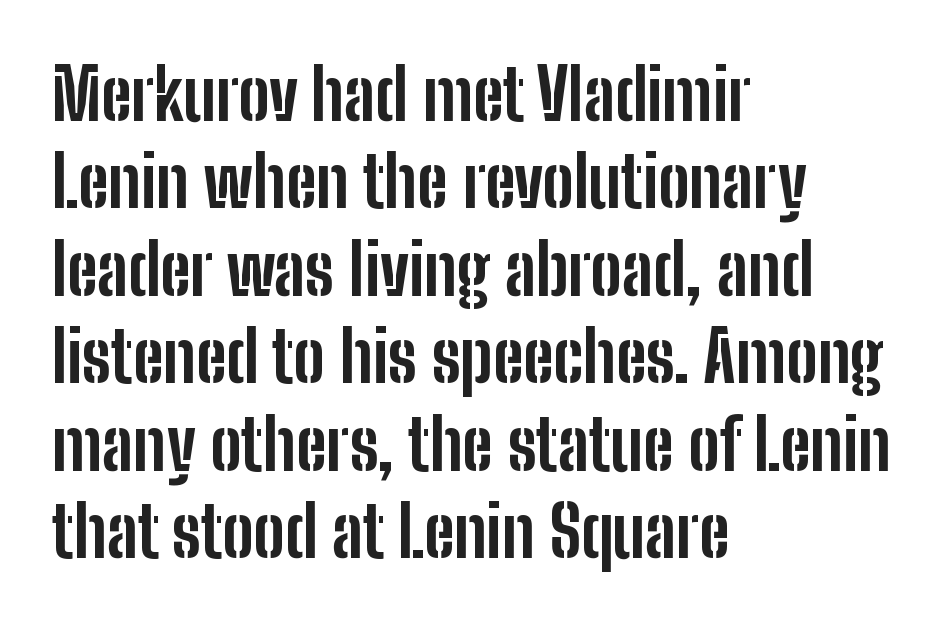
Q: Is the text bold? A: Yes.
Q: Is the text italic (slanted)? A: No, it is upright.
Q: Is the typeface a serif or a sans-serif typeface? A: Sans-serif.
Q: Is the text underlined? A: No.
Q: How is the paragraph aligned? A: Left-aligned.
Q: Is the spacing between letters normal or unusually wide? A: Normal.
Q: Is the spacing between lines tight, normal or loose? A: Normal.
Q: Width (condensed, normal, or wide)? A: Condensed.
Q: Stroke contrast? A: Low.
Q: x-height? A: Medium.
Q: Monospaced? A: No.
